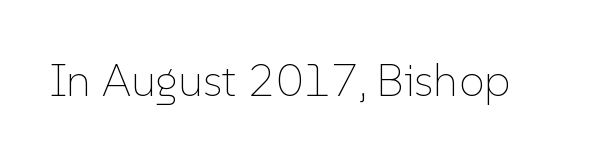
{"italic": "no", "bold": "no", "weight": "thin", "width": "normal", "stroke_contrast": "low", "x_height": "medium", "monospaced": "no", "underline": "no", "letter_spacing": "normal", "letter_spacing_em": 0.0, "glyph_px": 46}
